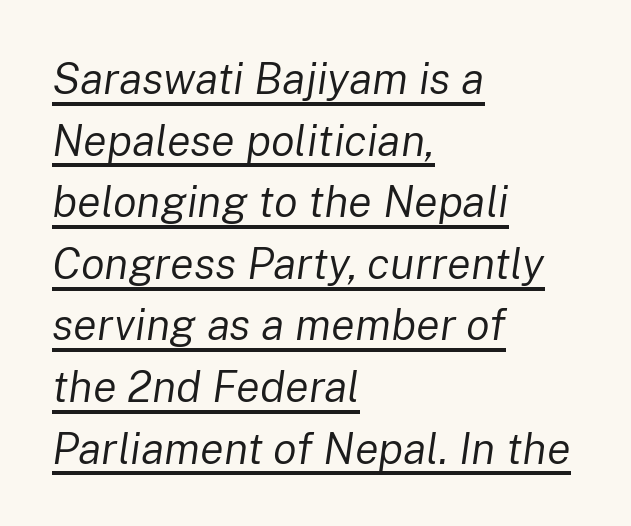
Stroke mass is kept to a normal reading level or below. Like a heading marked for emphasis, these lines bear an underscore. Each line starts at the same left margin while the right side varies. Posture: slanted. Characters follow at the spacing the type designer built in.
